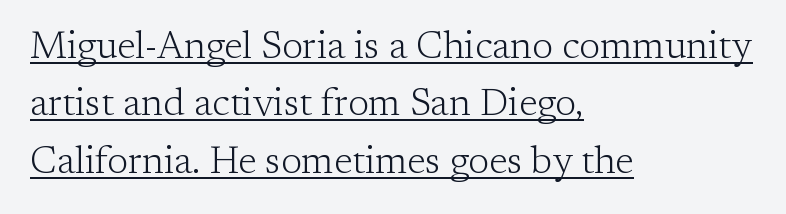
{"serif": "yes", "italic": "no", "bold": "no", "weight": "light", "width": "normal", "stroke_contrast": "low", "x_height": "medium", "monospaced": "no", "underline": "yes", "align": "left", "line_spacing": "normal", "line_spacing_ratio": 1.51, "letter_spacing": "normal", "letter_spacing_em": 0.0, "glyph_px": 38}
